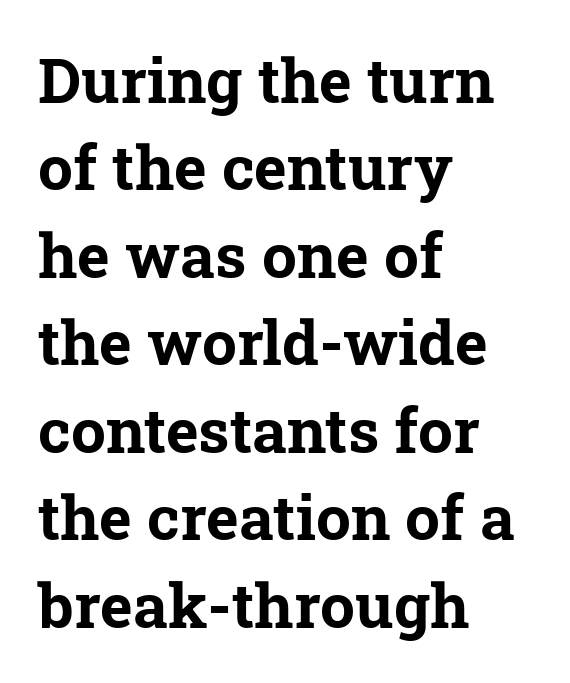
You could not count columns in this text — the font is proportionally spaced. Successive baselines arrive at the customary interval. A typesetter would label this face a serif. As a designer I'd log this as weight 700, bold.
